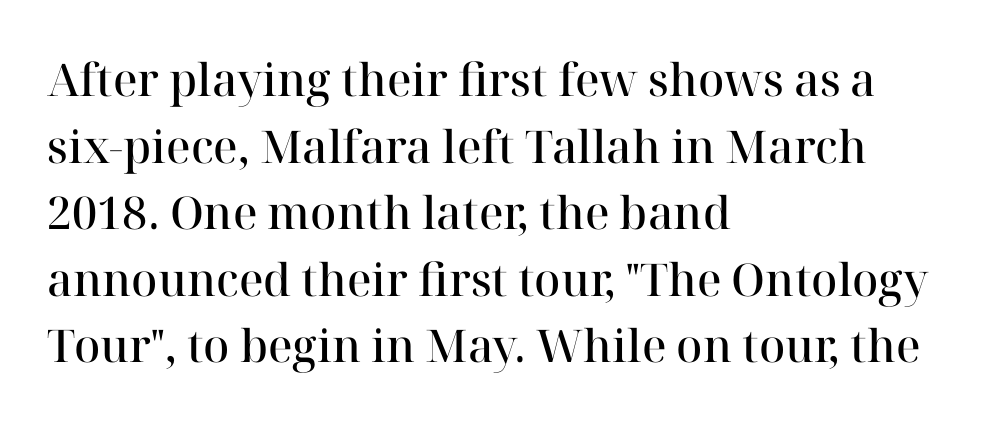
The image shows 45 px semibold serif type, upright; set left-aligned, normal line spacing (1.48x), normal letter spacing, not underlined; high stroke contrast and a medium x-height.
